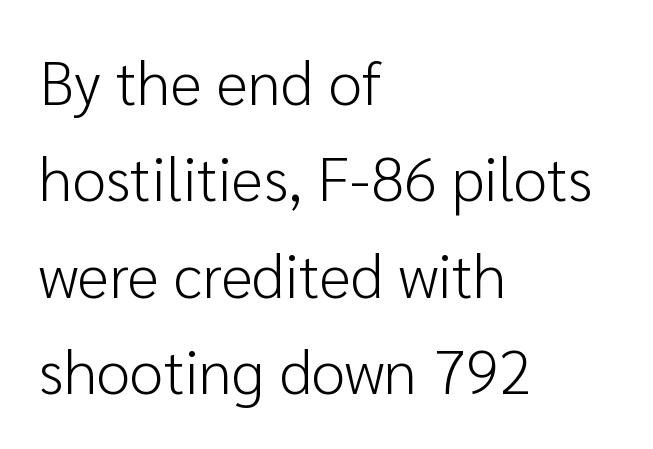
Q: Is the text bold? A: No.
Q: Is the text italic (slanted)? A: No, it is upright.
Q: Is the typeface a serif or a sans-serif typeface? A: Sans-serif.
Q: Is the text underlined? A: No.
Q: How is the paragraph aligned? A: Left-aligned.
Q: Is the spacing between letters normal or unusually wide? A: Normal.
Q: Is the spacing between lines tight, normal or loose? A: Normal.
Q: Width (condensed, normal, or wide)? A: Normal.
Q: Stroke contrast? A: Low.
Q: x-height? A: Medium.
Q: Monospaced? A: No.
